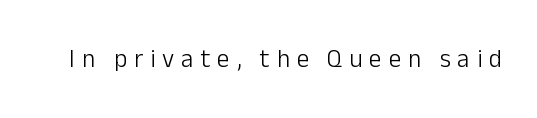
Descender tails drop into unmarked territory. Characters remain perfectly vertical along every line. Weight: not bold — regular or lighter. The rendering inserts visible extra space after every character.
